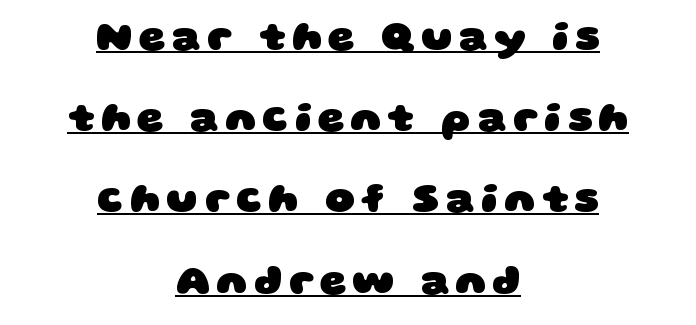
The image shows 41 px heavy, wide sans-serif type; set centered, loose line spacing (1.98x), underlined; low stroke contrast and a large x-height.
